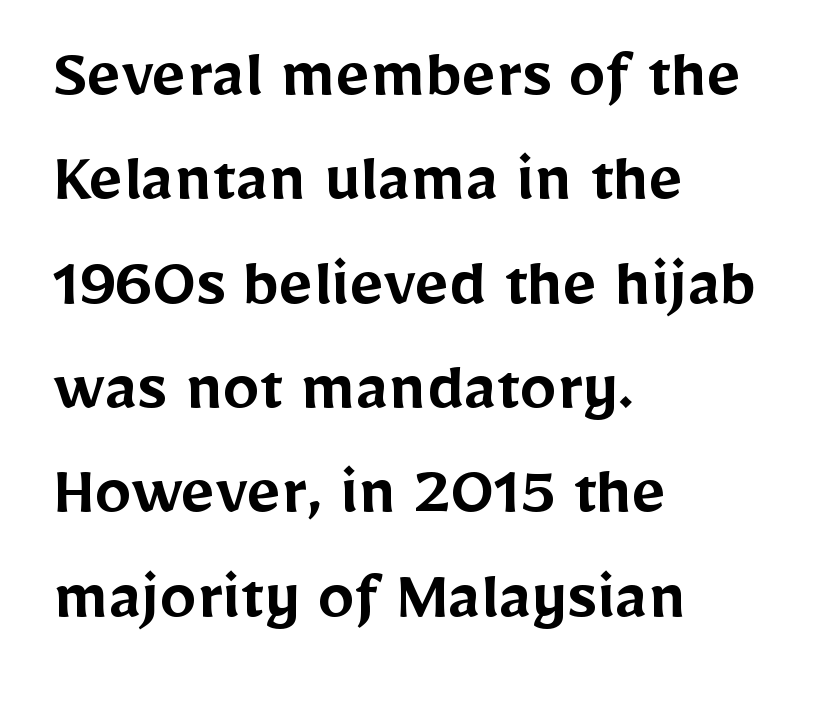
The image shows 74 px semibold sans-serif type, upright; set left-aligned, normal line spacing (1.41x), normal letter spacing, not underlined; low stroke contrast and a medium x-height.
